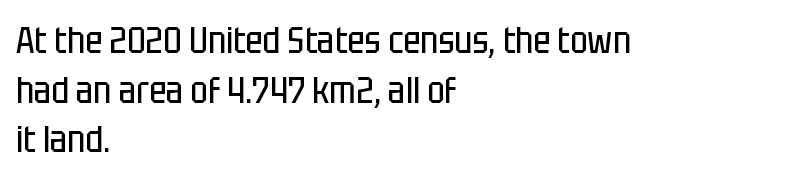
The image shows 37 px regular-weight, condensed sans-serif type, upright; set left-aligned, normal line spacing (1.34x), normal letter spacing, not underlined; low stroke contrast and a large x-height.
